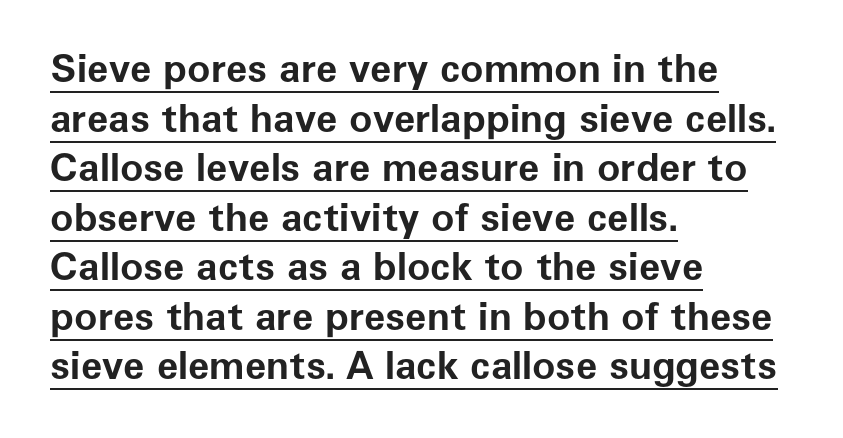
{"serif": "no", "italic": "no", "bold": "yes", "weight": "bold", "width": "normal", "stroke_contrast": "low", "x_height": "medium", "monospaced": "no", "underline": "yes", "align": "left", "line_spacing": "normal", "line_spacing_ratio": 1.27, "letter_spacing": "normal", "letter_spacing_em": 0.0, "glyph_px": 39}
